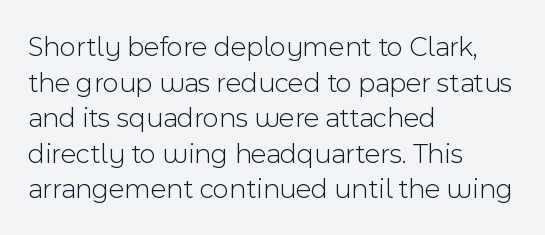
{"serif": "no", "italic": "no", "bold": "no", "weight": "light", "width": "normal", "x_height": "medium", "monospaced": "no", "underline": "no", "align": "left", "line_spacing": "normal", "line_spacing_ratio": 1.27, "letter_spacing": "normal", "letter_spacing_em": 0.0, "glyph_px": 28}
